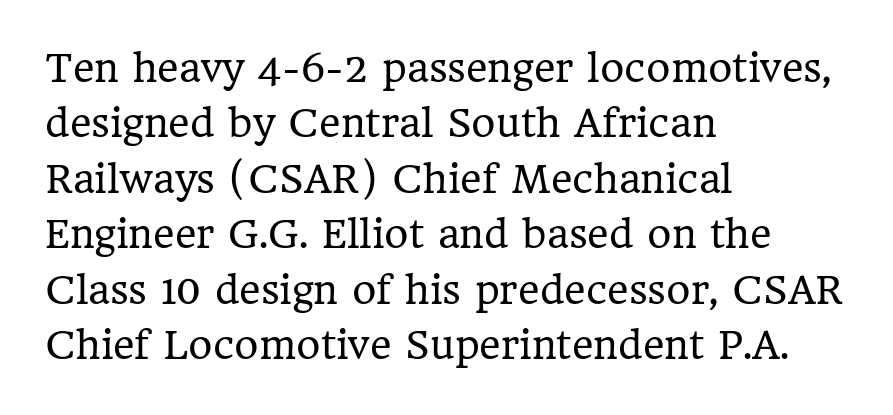
The image shows 37 px regular-weight serif type, upright; set left-aligned, normal line spacing (1.5x), normal letter spacing, not underlined; low stroke contrast and a medium x-height.
